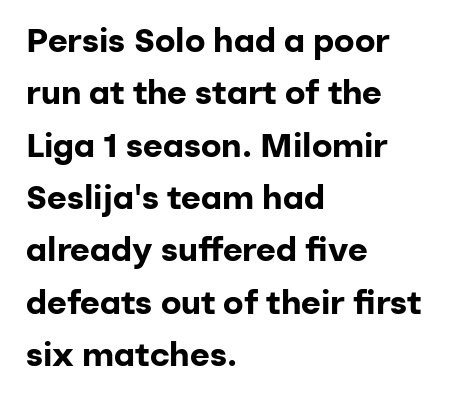
Observe the ordinary spacing: letters are neighbours, not strangers. Here the designer chose a conventional face with non-uniform glyph widths. Honestly, the row spacing looks completely unremarkable. Chunky letters — that's bold for sure. Upright lettering throughout.
